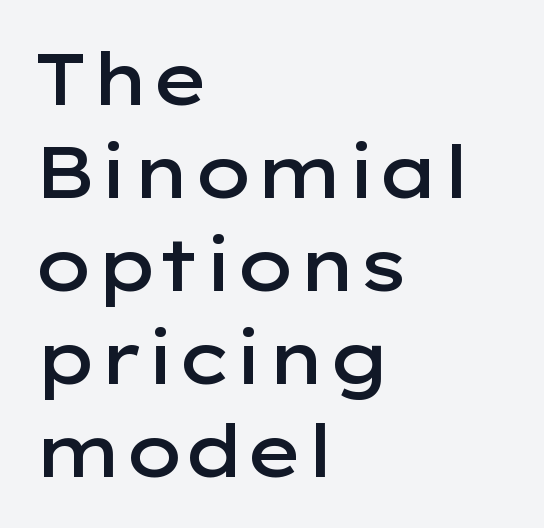
Here the designer chose a conventional face with non-uniform glyph widths. Look at the stroke-to-counter ratio: somewhat heavy, a semibold. Descenders hang freely into open space. Each word holds together tightly as a unit, with standard inter-letter gaps.
